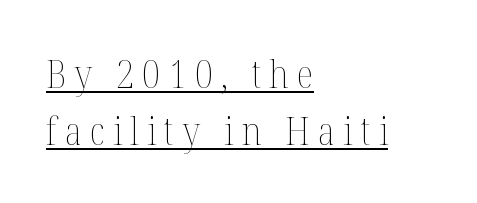
{"italic": "no", "bold": "no", "weight": "thin", "width": "condensed", "stroke_contrast": "medium", "x_height": "medium", "monospaced": "no", "underline": "yes", "align": "left", "line_spacing": "normal", "line_spacing_ratio": 1.46, "letter_spacing": "wide", "letter_spacing_em": 0.21, "glyph_px": 39}
